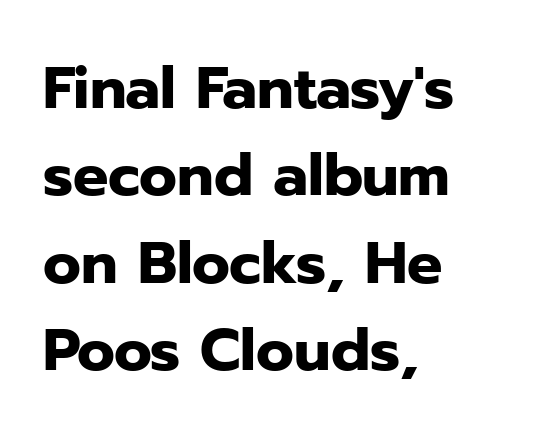
The image shows 59 px heavy sans-serif type, upright; set left-aligned, normal line spacing (1.48x), normal letter spacing, not underlined; low stroke contrast and a medium x-height.
